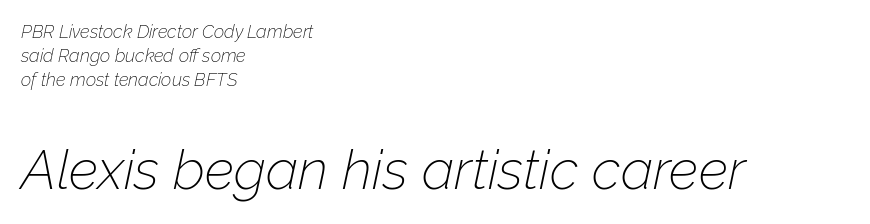
{"italic": "yes", "lean": "right", "slant_degrees": 12, "bold": "no", "weight": "thin", "width": "normal", "stroke_contrast": "low", "x_height": "medium", "monospaced": "no", "underline": "no", "align": "left", "line_spacing": "normal", "line_spacing_ratio": 1.34, "letter_spacing": "normal", "letter_spacing_em": 0.0, "larger_block": "second", "size_ratio": 3.06, "glyph_px": 55}
